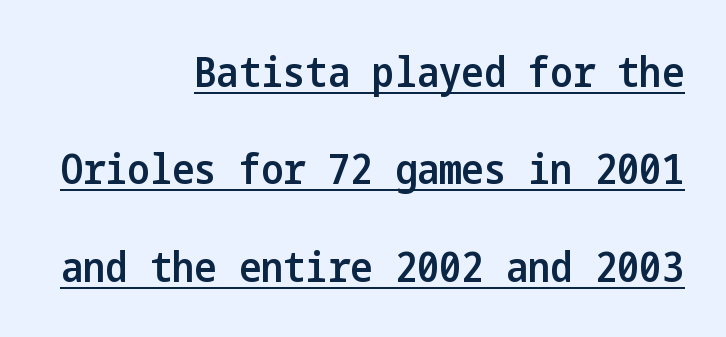
Compared with a flush-left layout, this one pins lines to the opposite, right side. What stands out about the letter spacing? Nothing — it is the standard amount. The characters display no serif detailing; their extremities are plain. The type sits square on the baseline with zero lean. The rendering uses a semibold face; strokes are thickened but not to full bold. The lettering is marked with a stroke running underneath it.
